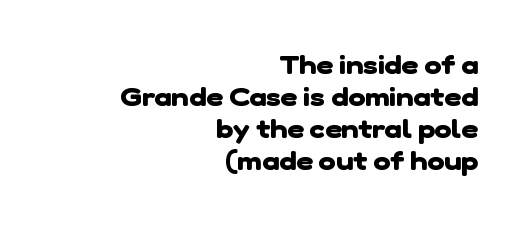
The image shows 26 px bold type; set right-aligned, line spacing 1.23x, normal letter spacing, not underlined.
